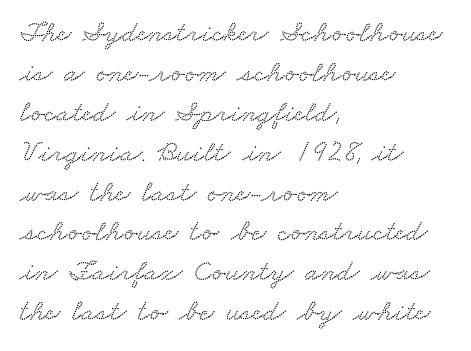
The image shows 30 px wide serif type; set left-aligned, normal line spacing (1.33x), normal letter spacing, not underlined; low stroke contrast and a small x-height.
